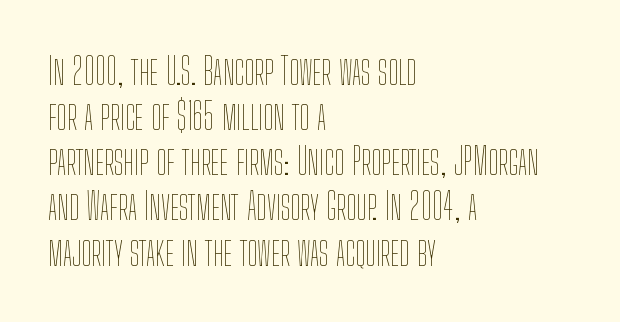
Q: Is the text bold? A: No.
Q: Is the text italic (slanted)? A: No, it is upright.
Q: Is the text underlined? A: No.
Q: How is the paragraph aligned? A: Left-aligned.
Q: Is the spacing between letters normal or unusually wide? A: Normal.
Q: Width (condensed, normal, or wide)? A: Condensed.
Q: Stroke contrast? A: Low.
Q: x-height? A: Medium.
Q: Monospaced? A: No.
